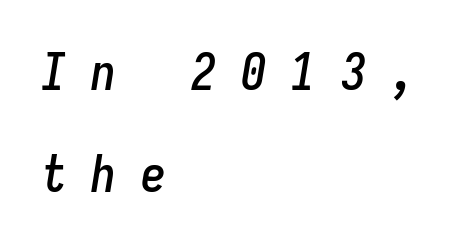
The image shows 50 px condensed type, italic (leaning right), monospaced; set left-aligned, loose line spacing (2.05x), unusually wide letter spacing (+0.5 em), not underlined; low stroke contrast and a medium x-height.
